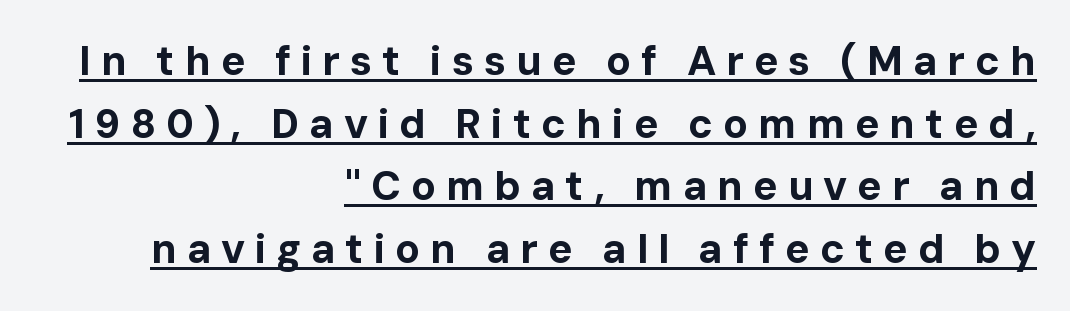
Q: Is the text bold? A: Yes.
Q: Is the text italic (slanted)? A: No, it is upright.
Q: Is the typeface a serif or a sans-serif typeface? A: Sans-serif.
Q: Is the text underlined? A: Yes.
Q: How is the paragraph aligned? A: Right-aligned.
Q: Is the spacing between letters normal or unusually wide? A: Unusually wide.
Q: Is the spacing between lines tight, normal or loose? A: Normal.
Q: Width (condensed, normal, or wide)? A: Normal.
Q: Stroke contrast? A: Low.
Q: x-height? A: Medium.
Q: Monospaced? A: No.
